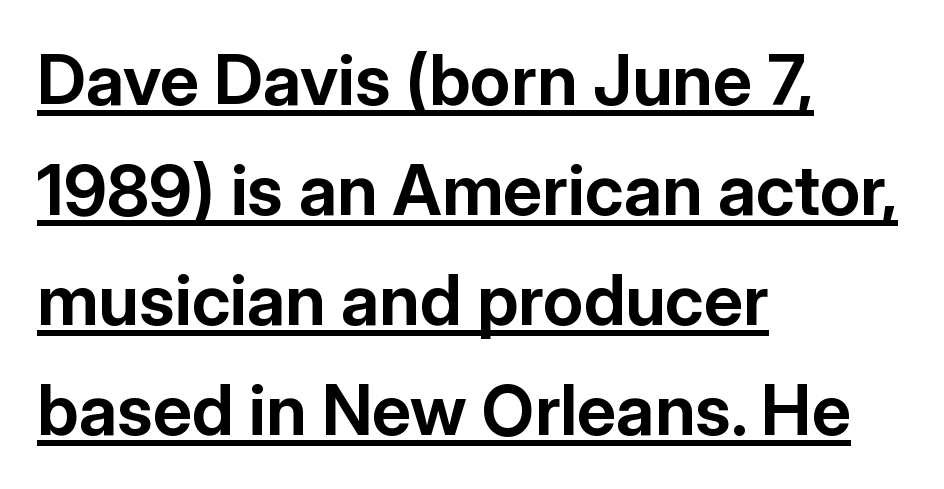
The image shows 70 px bold sans-serif type, upright; set left-aligned, normal line spacing (1.57x), normal letter spacing, underlined; low stroke contrast and a medium x-height.
